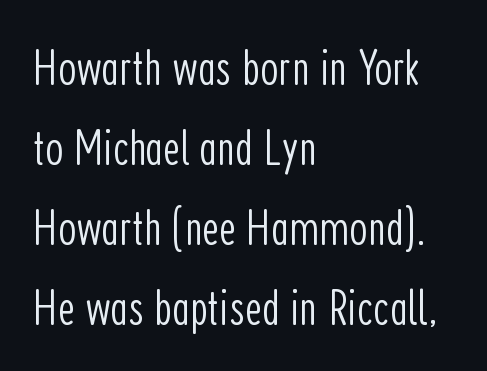
The image shows 52 px light, condensed sans-serif type, upright; set left-aligned, normal line spacing (1.54x), normal letter spacing, not underlined; low stroke contrast and a medium x-height.
